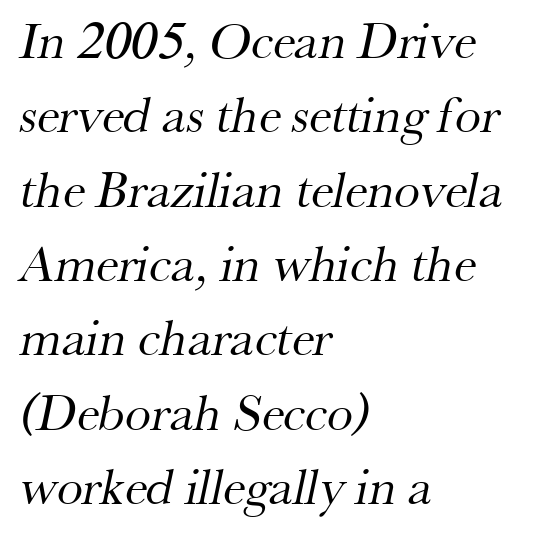
Q: Is the text bold? A: No.
Q: Is the typeface a serif or a sans-serif typeface? A: Serif.
Q: Is the text underlined? A: No.
Q: How is the paragraph aligned? A: Left-aligned.
Q: Is the spacing between letters normal or unusually wide? A: Normal.
Q: Is the spacing between lines tight, normal or loose? A: Normal.
Q: Width (condensed, normal, or wide)? A: Normal.
Q: Stroke contrast? A: Medium.
Q: x-height? A: Small.
Q: Monospaced? A: No.
